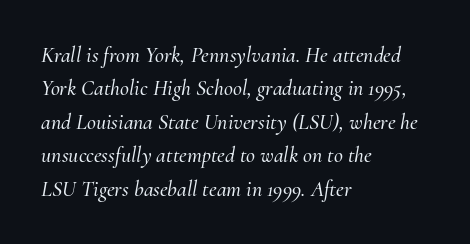
In CSS terms this would be text-align: left. Every character sits at an angle, as italics do. Between one letter and the next there's only the usual sliver of space. Compared with typical paragraphs, the rows here are spaced about the same.
